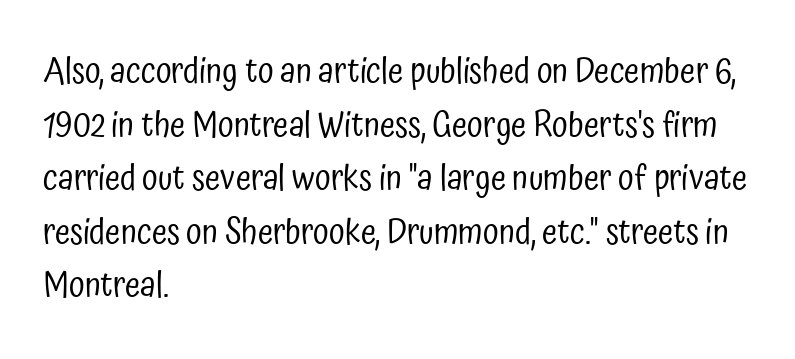
Q: Is the text bold? A: No.
Q: Is the text italic (slanted)? A: No, it is upright.
Q: Is the typeface a serif or a sans-serif typeface? A: Sans-serif.
Q: Is the text underlined? A: No.
Q: How is the paragraph aligned? A: Left-aligned.
Q: Is the spacing between letters normal or unusually wide? A: Normal.
Q: Is the spacing between lines tight, normal or loose? A: Normal.
Q: Width (condensed, normal, or wide)? A: Condensed.
Q: Stroke contrast? A: Low.
Q: x-height? A: Medium.
Q: Monospaced? A: No.
